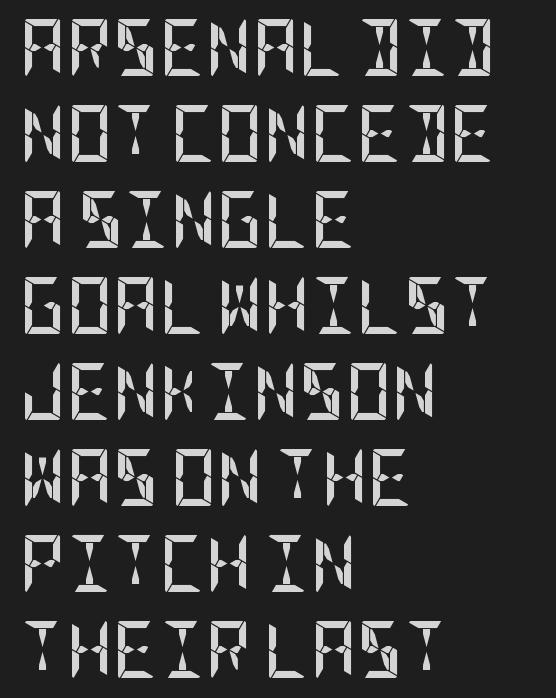
The image shows 57 px semibold, condensed sans-serif type, upright; set left-aligned, normal line spacing (1.51x), normal letter spacing, not underlined; low stroke contrast and a large x-height.
